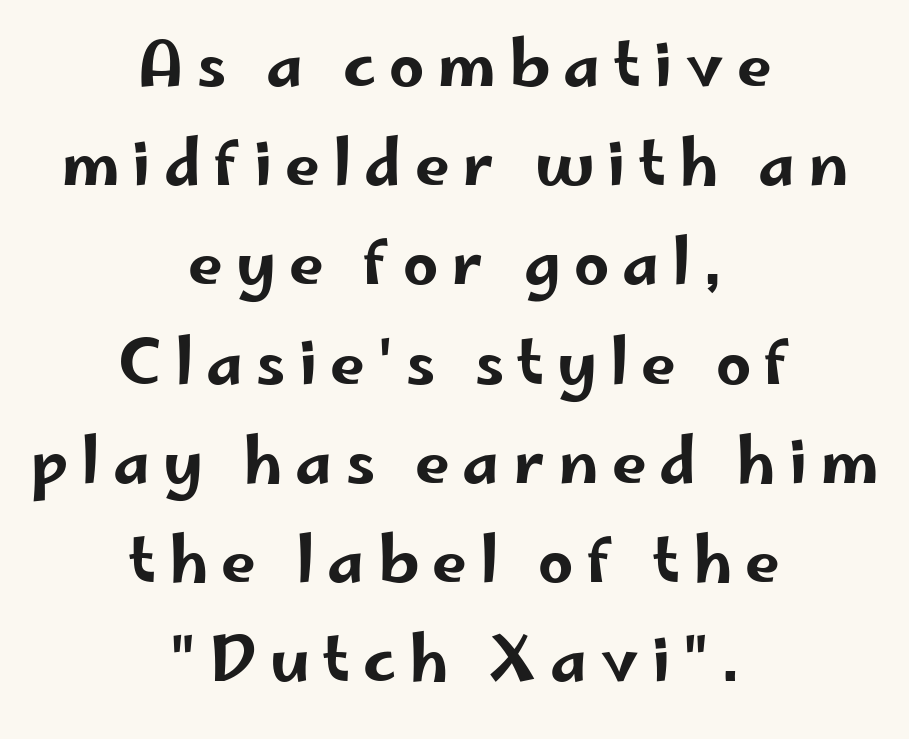
Q: Is the text italic (slanted)? A: No, it is upright.
Q: Is the typeface a serif or a sans-serif typeface? A: Sans-serif.
Q: Is the text underlined? A: No.
Q: How is the paragraph aligned? A: Centered.
Q: Is the spacing between letters normal or unusually wide? A: Unusually wide.
Q: Is the spacing between lines tight, normal or loose? A: Normal.
Q: Width (condensed, normal, or wide)? A: Wide.
Q: Stroke contrast? A: Low.
Q: x-height? A: Small.
Q: Monospaced? A: No.
